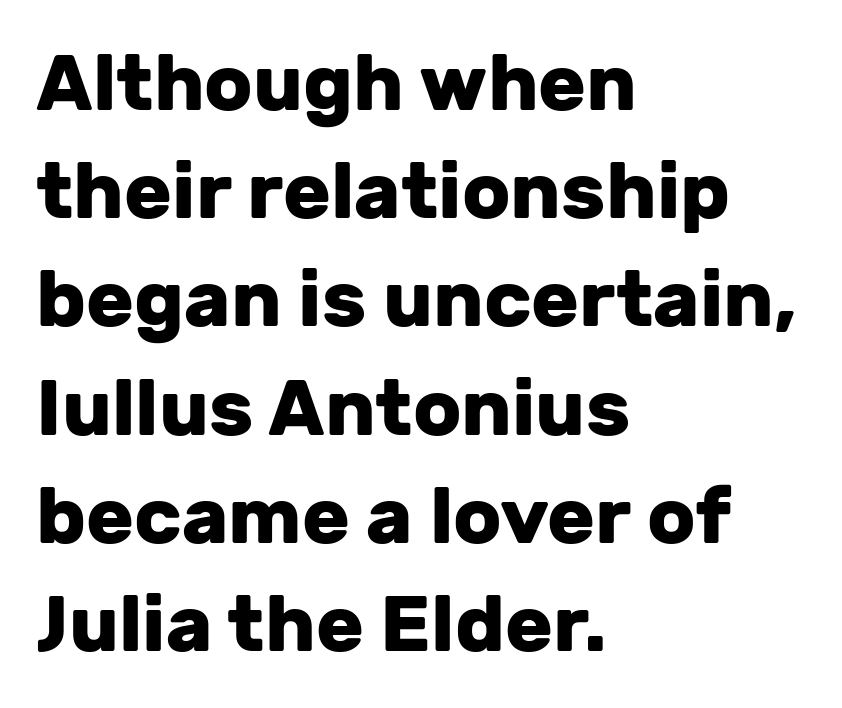
{"serif": "no", "italic": "no", "bold": "yes", "weight": "heavy", "width": "normal", "stroke_contrast": "low", "x_height": "medium", "monospaced": "no", "underline": "no", "align": "left", "line_spacing": "normal", "line_spacing_ratio": 1.37, "letter_spacing": "normal", "letter_spacing_em": 0.0, "glyph_px": 79}
